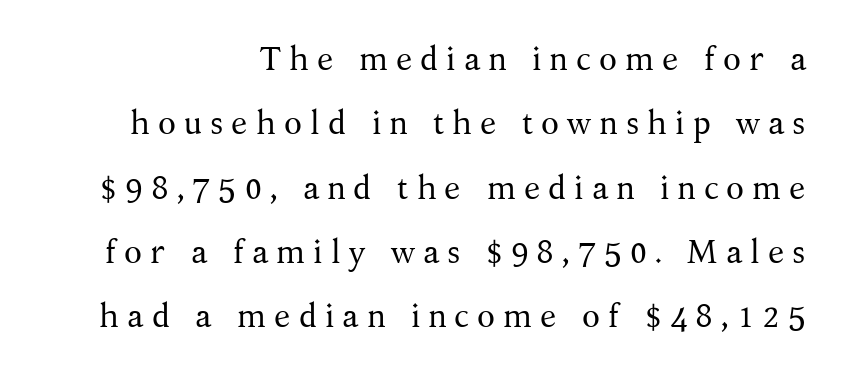
Q: Is the text bold? A: No.
Q: Is the text italic (slanted)? A: No, it is upright.
Q: Is the typeface a serif or a sans-serif typeface? A: Serif.
Q: Is the text underlined? A: No.
Q: How is the paragraph aligned? A: Right-aligned.
Q: Is the spacing between letters normal or unusually wide? A: Unusually wide.
Q: Is the spacing between lines tight, normal or loose? A: Loose.
Q: Width (condensed, normal, or wide)? A: Normal.
Q: Stroke contrast? A: Medium.
Q: x-height? A: Medium.
Q: Monospaced? A: No.
